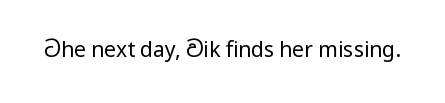
The image shows 21 px text type, upright; set normal letter spacing, not underlined.
